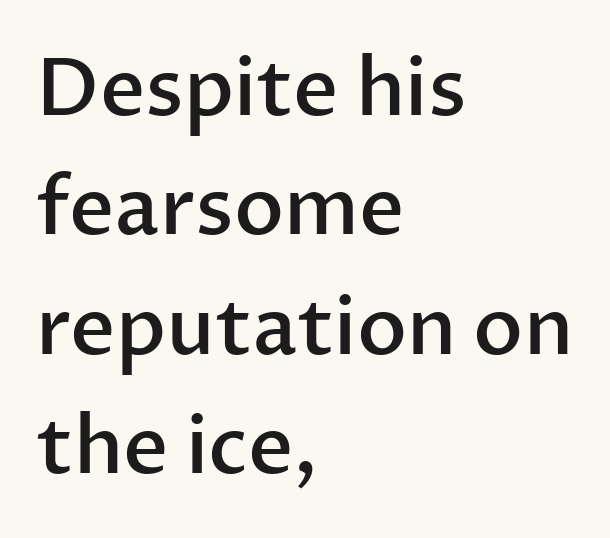
{"serif": "no", "italic": "no", "bold": "semi", "weight": "semibold", "width": "normal", "stroke_contrast": "low", "x_height": "medium", "monospaced": "no", "underline": "no", "align": "left", "line_spacing": "normal", "line_spacing_ratio": 1.51, "letter_spacing": "normal", "letter_spacing_em": 0.0, "glyph_px": 79}
